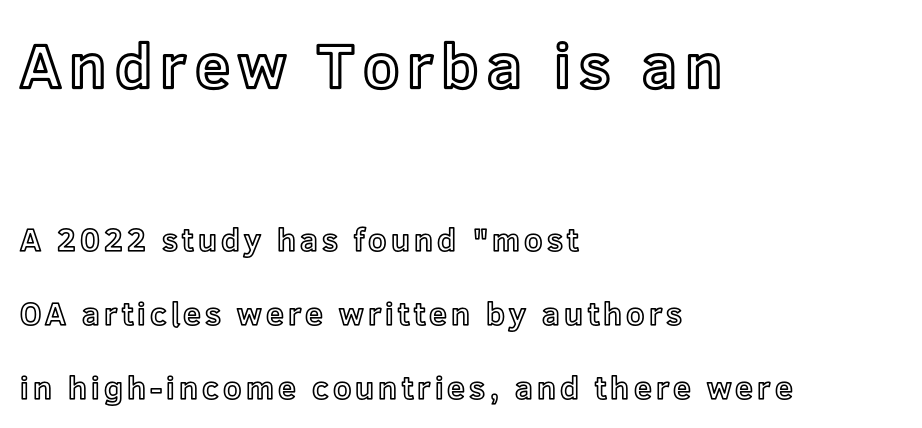
The emphasis by scale lands on block number one, above. Summary of vertical rhythm: relaxed, with wide interline spacing. This sample has the flowing, uneven cadence of proportional lettering. Check under the words: just untouched page. A classic flush-left, rag-right setting is used for this passage.
